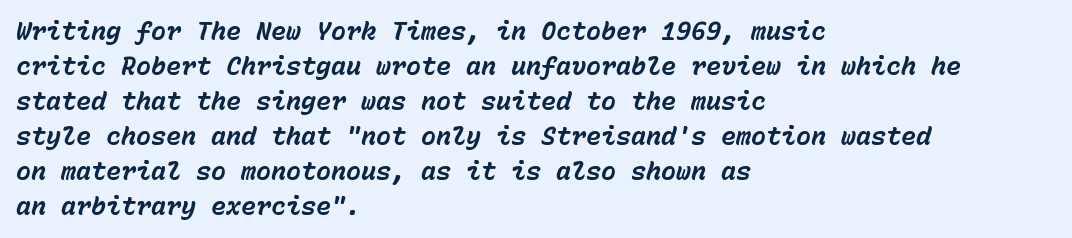
The image shows 25 px bold type, italic (leaning right); set left-aligned, normal line spacing (1.4x), normal letter spacing, not underlined.
